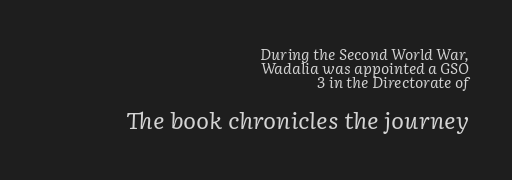
The image shows 22 px text type, italic (leaning right); set right-aligned, tight line spacing (1.01x), normal letter spacing, not underlined; the second (bottom) block is 1.57x larger.
